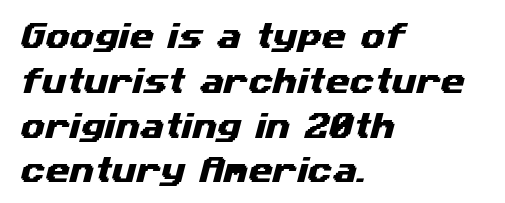
The ragged edge is on the right, which tells us the setting is flush left. This block has exactly the height ordinary leading produces. Nothing sits at the stroke ends, so this counts as sans-serif. The space beneath each line is pristine and unruled. Each word holds together tightly as a unit, with standard inter-letter gaps.
